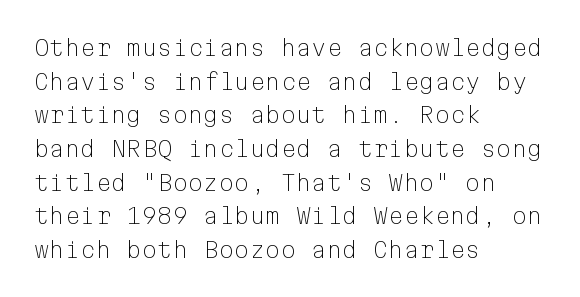
The image shows 22 px text type, upright; set left-aligned, normal line spacing (1.53x), normal letter spacing, not underlined.
